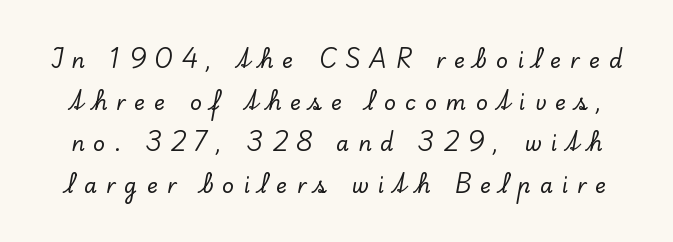
Q: Is the text italic (slanted)? A: Yes.
Q: Is the text underlined? A: No.
Q: Is the spacing between letters normal or unusually wide? A: Unusually wide.
Q: Is the spacing between lines tight, normal or loose? A: Loose.
